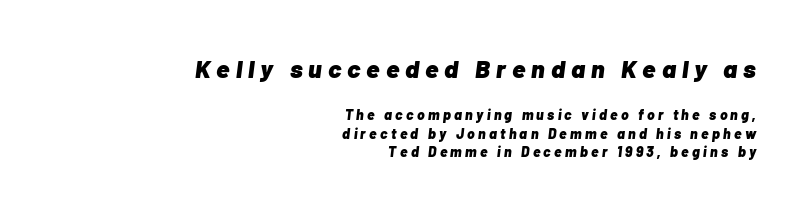
Right-aligned paragraph, ragged on the left. The words here are not underlined. Whoever set this chose a conventional vertical rhythm. Whoever set this made the first block the dominant, larger element. When letters slant like this, we call the style italic.
